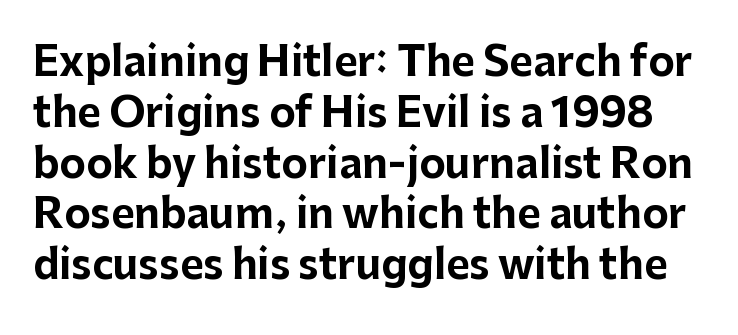
Q: Is the text bold? A: Yes.
Q: Is the text italic (slanted)? A: No, it is upright.
Q: Is the typeface a serif or a sans-serif typeface? A: Sans-serif.
Q: Is the text underlined? A: No.
Q: Is the spacing between letters normal or unusually wide? A: Normal.
Q: Is the spacing between lines tight, normal or loose? A: Normal.
Q: Width (condensed, normal, or wide)? A: Normal.
Q: Stroke contrast? A: Low.
Q: x-height? A: Medium.
Q: Monospaced? A: No.
